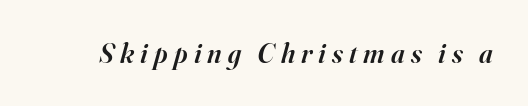
{"serif": "yes", "italic": "yes", "lean": "right", "slant_degrees": 16, "bold": "semi", "weight": "semibold", "width": "normal", "stroke_contrast": "high", "x_height": "small", "monospaced": "no", "underline": "no", "letter_spacing": "wide", "letter_spacing_em": 0.22, "glyph_px": 28}
